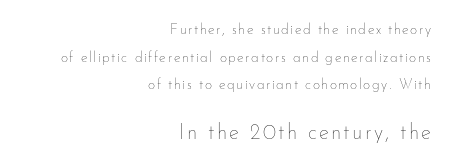
The image shows 21 px text type, upright; set right-aligned, loose line spacing (1.97x), not underlined; the second (bottom) block is 1.5x larger.
